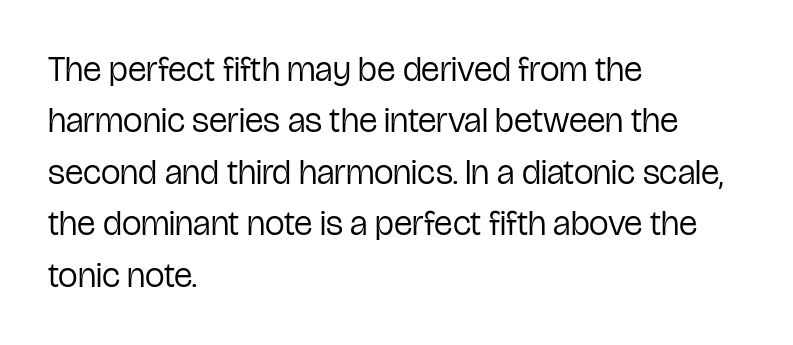
Compared with a typical body face, this is equally light or lighter still. What's the leading like? Ordinary, nothing unusual. Between one letter and the next there's only the usual sliver of space. Every row of glyphs begins at an identical x-position on the left.
